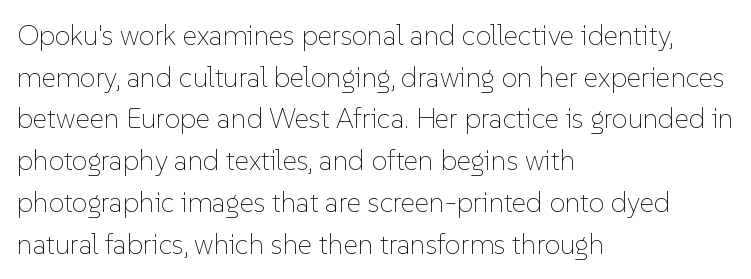
Q: Is the text bold? A: No.
Q: Is the text italic (slanted)? A: No, it is upright.
Q: Is the text underlined? A: No.
Q: How is the paragraph aligned? A: Left-aligned.
Q: Is the spacing between letters normal or unusually wide? A: Normal.
Q: Is the spacing between lines tight, normal or loose? A: Normal.
Q: Width (condensed, normal, or wide)? A: Normal.
Q: Stroke contrast? A: Low.
Q: x-height? A: Medium.
Q: Monospaced? A: No.
